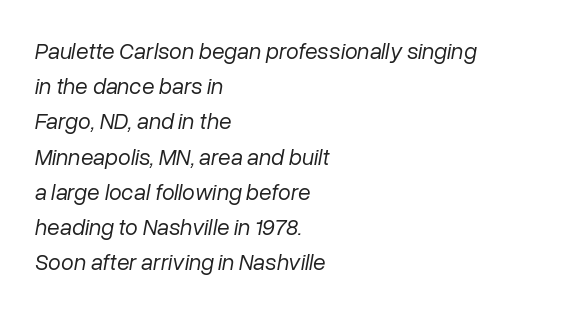
Q: Is the text bold? A: No.
Q: Is the text italic (slanted)? A: Yes, it leans right by about 10 degrees.
Q: Is the text underlined? A: No.
Q: How is the paragraph aligned? A: Left-aligned.
Q: Is the spacing between letters normal or unusually wide? A: Normal.
Q: Is the spacing between lines tight, normal or loose? A: Normal.
